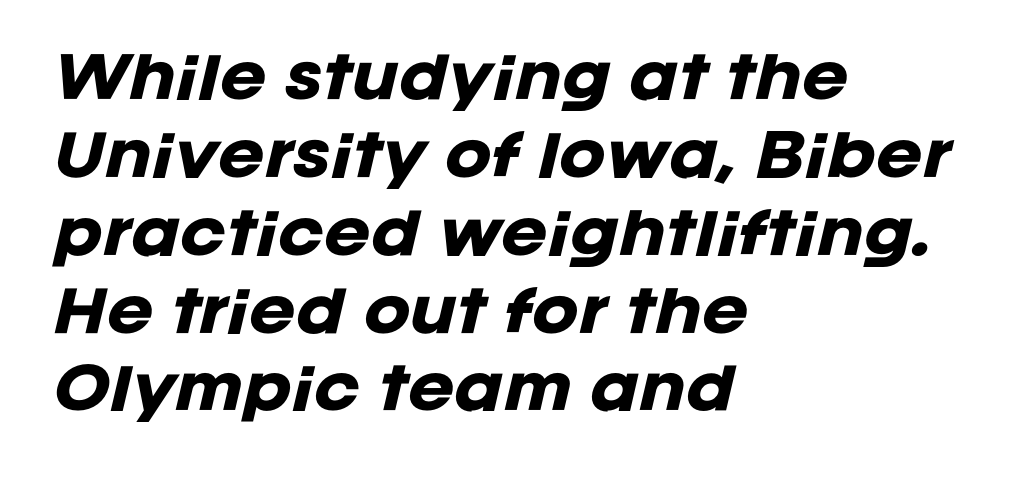
{"italic": "yes", "lean": "right", "slant_degrees": 12, "bold": "yes", "weight": "heavy", "width": "normal", "stroke_contrast": "low", "x_height": "large", "monospaced": "no", "underline": "no", "align": "left", "line_spacing": "normal", "line_spacing_ratio": 1.39, "letter_spacing": "normal", "letter_spacing_em": 0.0, "glyph_px": 56}
